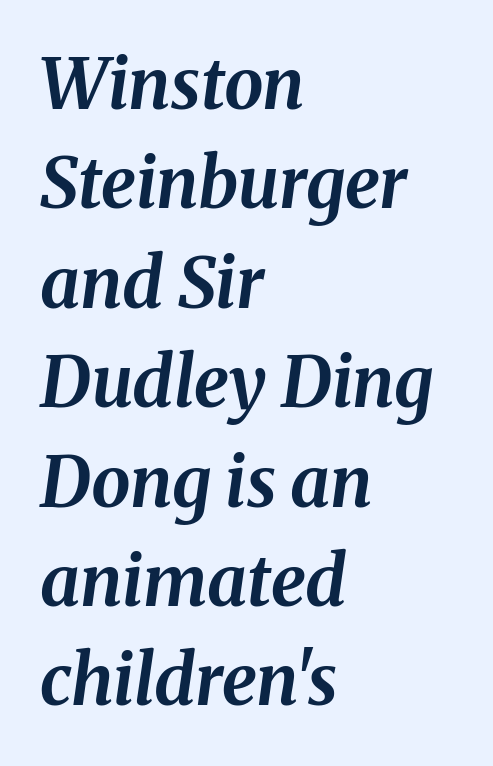
Q: Is the text bold? A: Yes.
Q: Is the text italic (slanted)? A: Yes, it leans right by about 8 degrees.
Q: Is the text underlined? A: No.
Q: How is the paragraph aligned? A: Left-aligned.
Q: Is the spacing between letters normal or unusually wide? A: Normal.
Q: Is the spacing between lines tight, normal or loose? A: Normal.
Q: Width (condensed, normal, or wide)? A: Normal.
Q: Stroke contrast? A: Medium.
Q: x-height? A: Medium.
Q: Monospaced? A: No.
